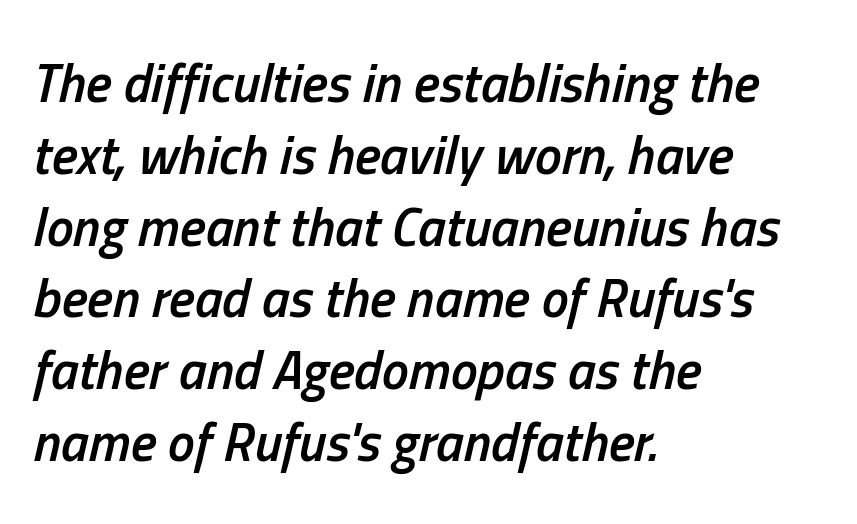
Q: Is the text bold? A: Semi-bold.
Q: Is the text italic (slanted)? A: Yes, it leans right by about 13 degrees.
Q: Is the text underlined? A: No.
Q: How is the paragraph aligned? A: Left-aligned.
Q: Is the spacing between letters normal or unusually wide? A: Normal.
Q: Is the spacing between lines tight, normal or loose? A: Normal.
Q: Width (condensed, normal, or wide)? A: Condensed.
Q: Stroke contrast? A: Low.
Q: x-height? A: Medium.
Q: Monospaced? A: No.
